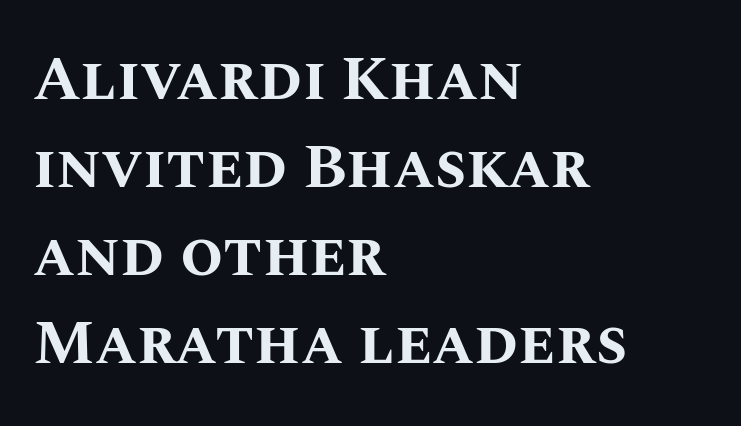
The image shows 62 px bold type, upright; set left-aligned, normal line spacing (1.42x), normal letter spacing, not underlined; medium stroke contrast and a large x-height.
